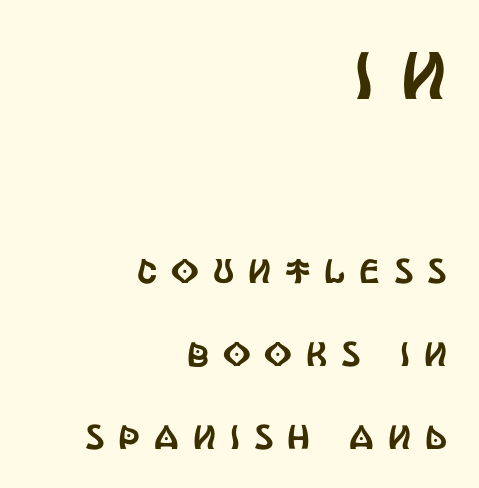
The typesetter chose a ragged-left arrangement here. This sample uses a sans-serif face. A clean baseline with only descenders dipping below it. This sample uses an upright cut, with every glyph sitting square on the baseline.
